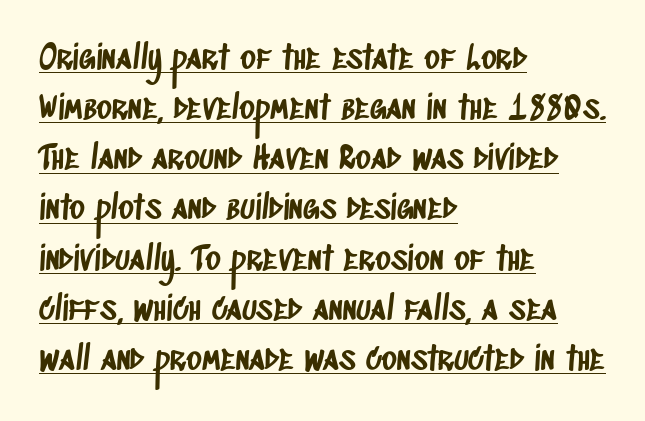
The image shows 33 px condensed sans-serif type; set left-aligned, normal line spacing (1.52x), normal letter spacing, underlined; low stroke contrast and a large x-height.
